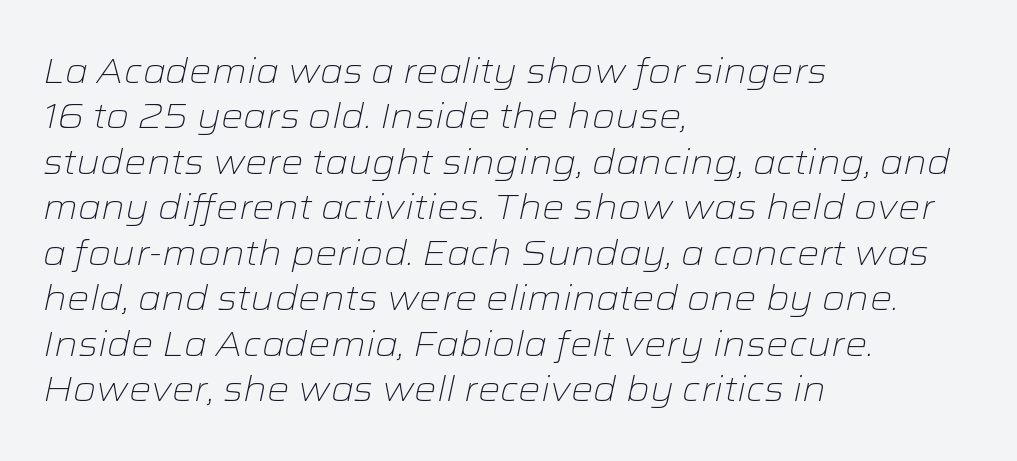
Q: Is the text bold? A: No.
Q: Is the text italic (slanted)? A: Yes, it leans right by about 12 degrees.
Q: Is the text underlined? A: No.
Q: How is the paragraph aligned? A: Left-aligned.
Q: Is the spacing between letters normal or unusually wide? A: Normal.
Q: Is the spacing between lines tight, normal or loose? A: Normal.
Q: Width (condensed, normal, or wide)? A: Wide.
Q: Stroke contrast? A: Low.
Q: x-height? A: Medium.
Q: Monospaced? A: No.
